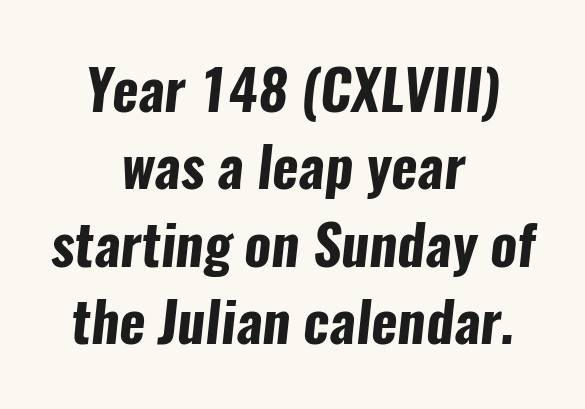
This rendering leaves character spacing at its baseline value. Typographic density is high because the face is bold. Honestly, the row spacing looks completely unremarkable. The rendering positions every line midway between the sides. The baseline area is clear.
